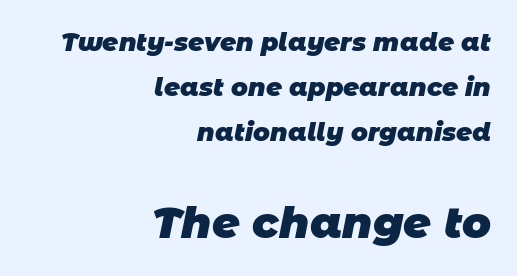
Stroke thickness is high; the sample reads as a true bold. Teacher's note: observe the even right margin — that is flush-right alignment. Bigger letters appear in the bottom chunk; the top chunk is reduced. Check where the strokes stop: nothing finishes them off — pure sans.
